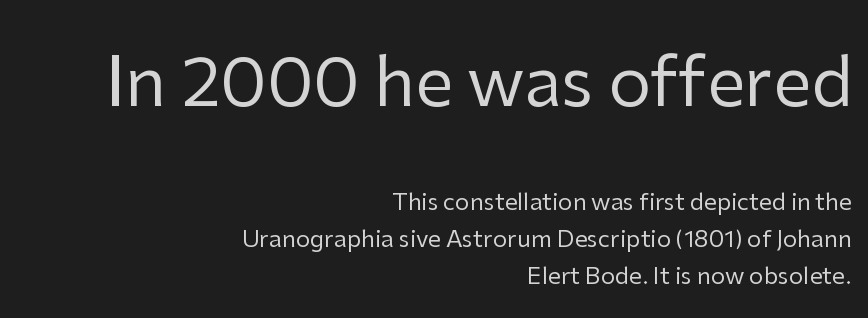
Q: Is the text bold? A: No.
Q: Is the text italic (slanted)? A: No, it is upright.
Q: Is the typeface a serif or a sans-serif typeface? A: Sans-serif.
Q: Is the text underlined? A: No.
Q: How is the paragraph aligned? A: Right-aligned.
Q: Is the spacing between letters normal or unusually wide? A: Normal.
Q: Is the spacing between lines tight, normal or loose? A: Normal.
Q: Which block of text is set in a larger size, the first (top) or the second (bottom)? A: The first (top) one.
Q: Width (condensed, normal, or wide)? A: Normal.
Q: Stroke contrast? A: Low.
Q: x-height? A: Medium.
Q: Monospaced? A: No.
